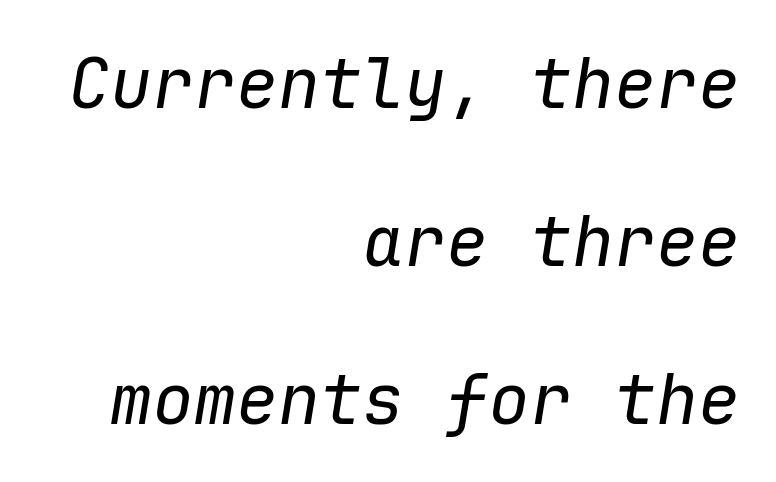
The image shows 70 px regular-weight type, italic (leaning right), monospaced; set right-aligned, loose line spacing (2.26x), normal letter spacing, not underlined; low stroke contrast and a medium x-height.
